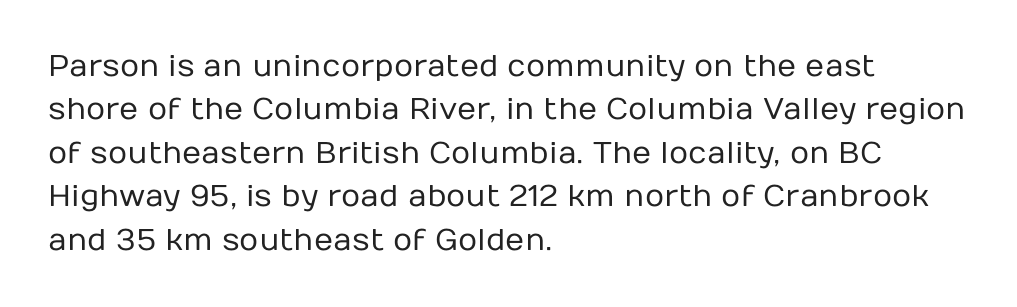
{"serif": "no", "italic": "no", "bold": "no", "weight": "regular", "width": "normal", "stroke_contrast": "low", "x_height": "medium", "monospaced": "no", "underline": "no", "align": "left", "line_spacing": "normal", "line_spacing_ratio": 1.45, "letter_spacing": "normal", "letter_spacing_em": 0.0, "glyph_px": 30}
